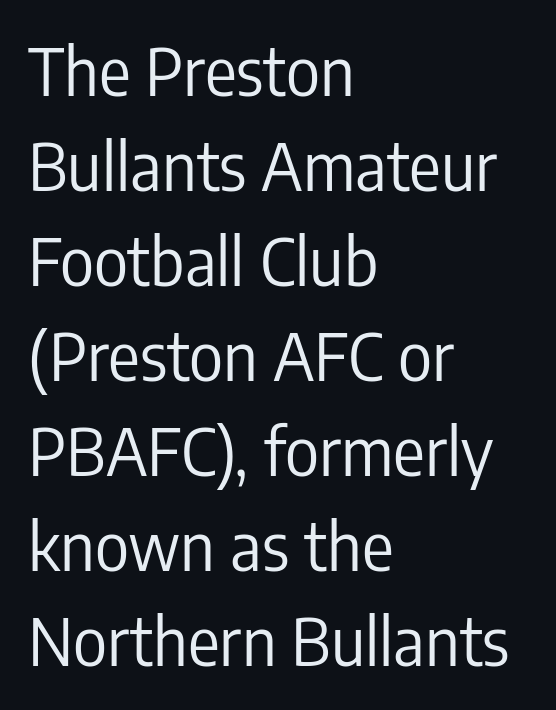
Q: Is the text bold? A: No.
Q: Is the text italic (slanted)? A: No, it is upright.
Q: Is the typeface a serif or a sans-serif typeface? A: Sans-serif.
Q: Is the text underlined? A: No.
Q: How is the paragraph aligned? A: Left-aligned.
Q: Is the spacing between letters normal or unusually wide? A: Normal.
Q: Is the spacing between lines tight, normal or loose? A: Normal.
Q: Width (condensed, normal, or wide)? A: Condensed.
Q: Stroke contrast? A: Low.
Q: x-height? A: Medium.
Q: Monospaced? A: No.
